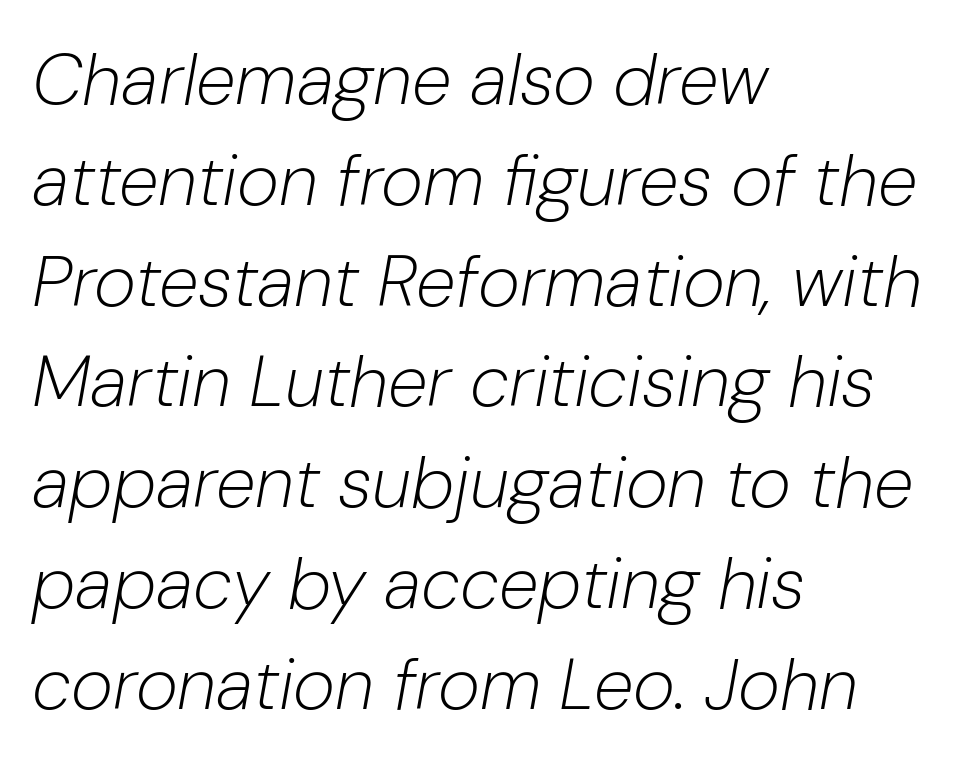
The rendering anchors every line to the left-hand side. Stroke thickness stays within the range of a standard reading face or lighter. Beneath every word, the page is bare. Note the varied advance widths — an 'i' is clearly narrower than an 'm'. The glyphs look as if they've been sheared to an angle. Each new line begins a customary step beneath the previous one.
